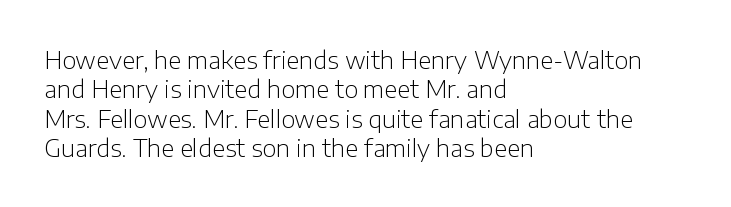
Q: Is the text bold? A: No.
Q: Is the text italic (slanted)? A: No, it is upright.
Q: Is the text underlined? A: No.
Q: How is the paragraph aligned? A: Left-aligned.
Q: Is the spacing between letters normal or unusually wide? A: Normal.
